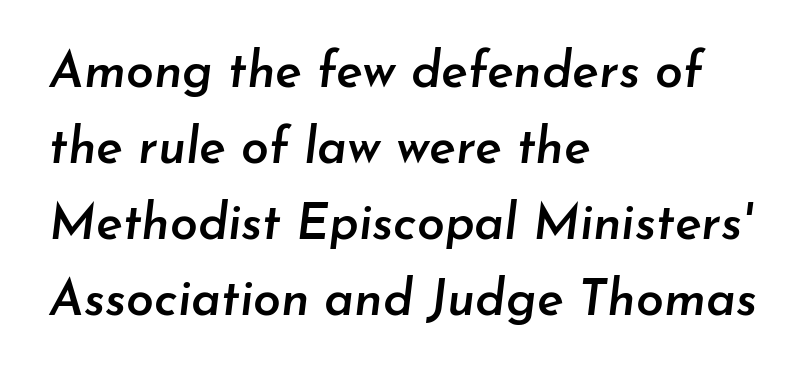
This rendering features lettering with no underline. The rendering uses natural spacing where letterforms have individual widths. Notice the strokes are somewhat thickened but not fully heavy: this is a semibold. The axis of the letterforms is tilted away from vertical. Is the block centered? No — it sits flush against the left margin. Compared with typical paragraphs, the rows here are spaced about the same.
